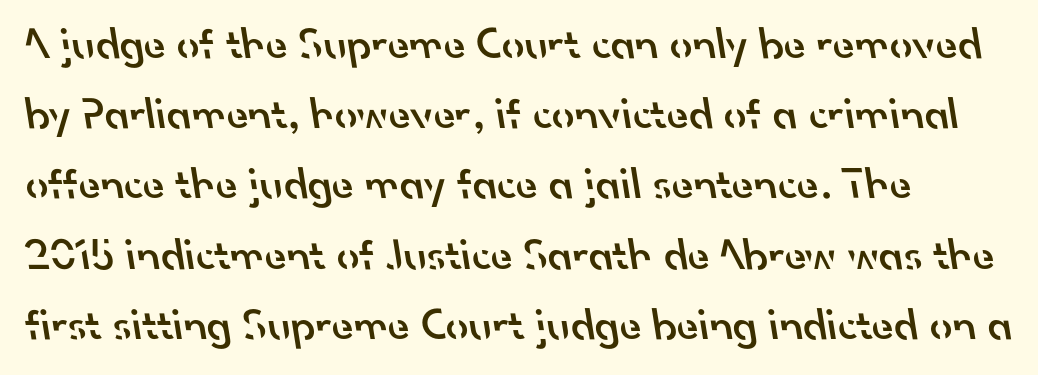
The rag falls on the right side of this text block. Note the varied advance widths — an 'i' is clearly narrower than an 'm'. This is sans-serif lettering, the kind often seen on screens and signage. Any mark beneath the type? The region is blank. The leading is moderate, giving the passage an even texture. Glyph-to-glyph distance matches everyday printed text.
